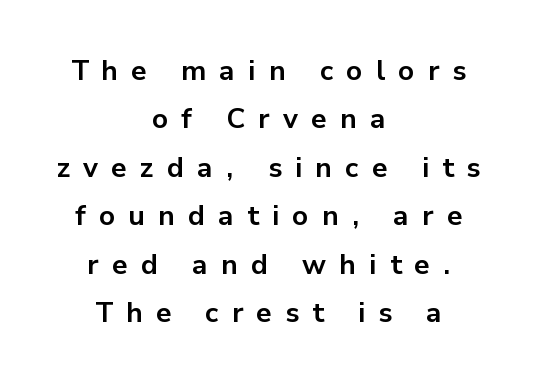
Q: Is the text bold? A: Yes.
Q: Is the text italic (slanted)? A: No, it is upright.
Q: Is the typeface a serif or a sans-serif typeface? A: Sans-serif.
Q: Is the text underlined? A: No.
Q: How is the paragraph aligned? A: Centered.
Q: Is the spacing between letters normal or unusually wide? A: Unusually wide.
Q: Width (condensed, normal, or wide)? A: Normal.
Q: Stroke contrast? A: Low.
Q: x-height? A: Medium.
Q: Monospaced? A: No.
